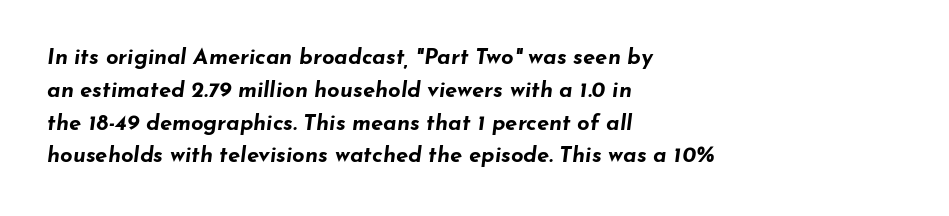
Q: Is the text bold? A: Yes.
Q: Is the text italic (slanted)? A: Yes, it leans right by about 7 degrees.
Q: Is the text underlined? A: No.
Q: How is the paragraph aligned? A: Left-aligned.
Q: Is the spacing between letters normal or unusually wide? A: Normal.
Q: Is the spacing between lines tight, normal or loose? A: Normal.
